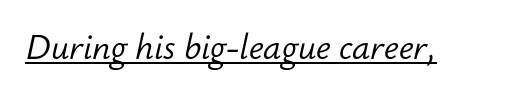
Heft: none added — not bold. Quick note: underline on. It's the slanting kind of type. Here the glyphs are tracked normally, forming tight word shapes.
